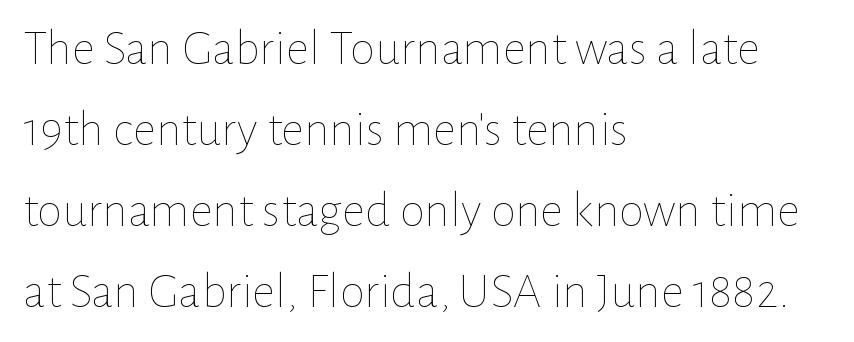
Q: Is the text bold? A: No.
Q: Is the text italic (slanted)? A: No, it is upright.
Q: Is the text underlined? A: No.
Q: How is the paragraph aligned? A: Left-aligned.
Q: Is the spacing between letters normal or unusually wide? A: Normal.
Q: Is the spacing between lines tight, normal or loose? A: Normal.
Q: Width (condensed, normal, or wide)? A: Normal.
Q: Stroke contrast? A: Low.
Q: x-height? A: Medium.
Q: Monospaced? A: No.
